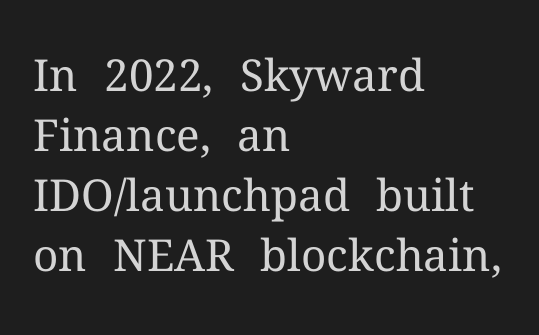
{"serif": "yes", "italic": "no", "bold": "no", "weight": "regular", "width": "normal", "stroke_contrast": "medium", "x_height": "medium", "monospaced": "no", "underline": "no", "align": "left", "line_spacing": "normal", "line_spacing_ratio": 1.36, "letter_spacing": "normal", "letter_spacing_em": 0.0, "glyph_px": 44}
